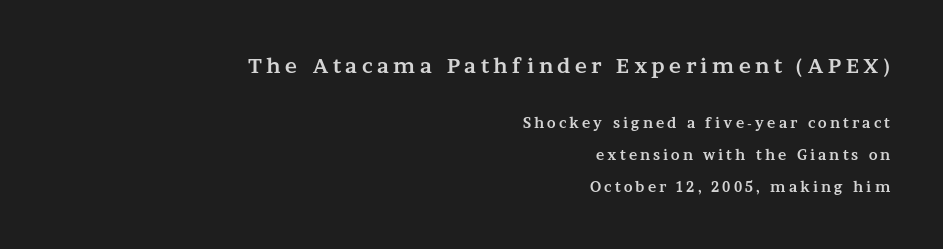
The image shows 20 px bold type, upright; set right-aligned, loose line spacing (2.27x), unusually wide letter spacing (+0.22 em), not underlined; the first (top) block is 1.43x larger.
